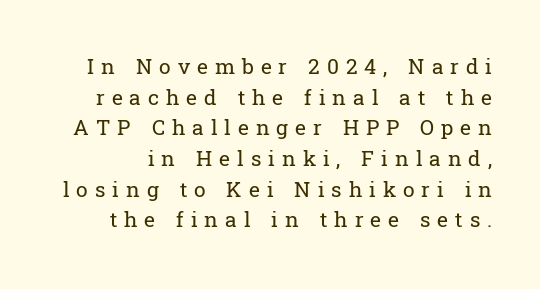
The image shows 21 px text type, upright; set normal line spacing (1.46x), unusually wide letter spacing (+0.33 em), not underlined.
